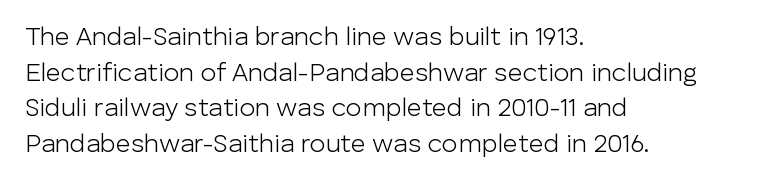
Q: Is the text bold? A: No.
Q: Is the text italic (slanted)? A: No, it is upright.
Q: Is the text underlined? A: No.
Q: How is the paragraph aligned? A: Left-aligned.
Q: Is the spacing between letters normal or unusually wide? A: Normal.
Q: Is the spacing between lines tight, normal or loose? A: Normal.
